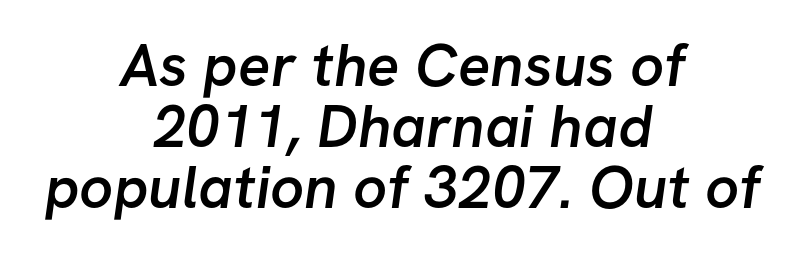
The image shows 60 px semibold sans-serif type; set centered, tight line spacing (1.02x), normal letter spacing, not underlined; low stroke contrast and a medium x-height.
